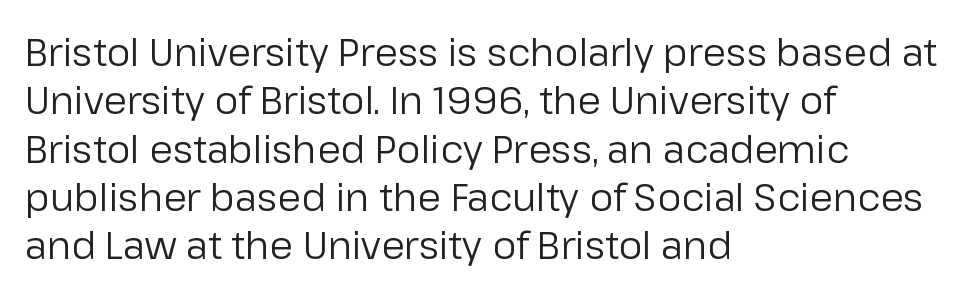
The lines in this sample share a left origin and differ only in where they stop. Counters stay open thanks to moderate or lighter strokes. Examine the stroke ends and you'll find no serifs. Caption: standard tracking, unaltered. The space beneath each line is pristine and unruled.
